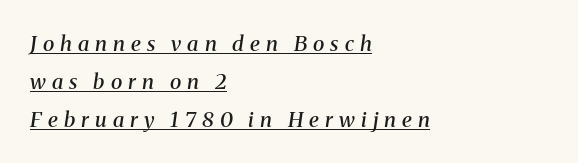
Q: Is the text bold? A: Semi-bold.
Q: Is the text italic (slanted)? A: Yes, it leans right by about 8 degrees.
Q: Is the text underlined? A: Yes.
Q: How is the paragraph aligned? A: Left-aligned.
Q: Is the spacing between letters normal or unusually wide? A: Unusually wide.
